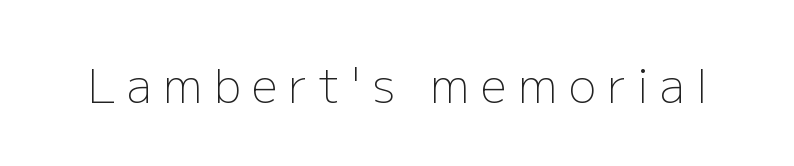
The image shows 46 px light sans-serif type, upright; set unusually wide letter spacing (+0.24 em), not underlined; low stroke contrast and a medium x-height.
